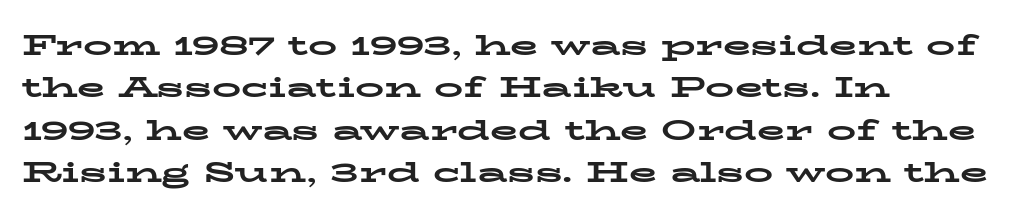
Q: Is the text bold? A: Yes.
Q: Is the text italic (slanted)? A: No, it is upright.
Q: Is the typeface a serif or a sans-serif typeface? A: Serif.
Q: Is the text underlined? A: No.
Q: How is the paragraph aligned? A: Left-aligned.
Q: Is the spacing between letters normal or unusually wide? A: Normal.
Q: Is the spacing between lines tight, normal or loose? A: Normal.
Q: Width (condensed, normal, or wide)? A: Wide.
Q: Stroke contrast? A: Low.
Q: x-height? A: Medium.
Q: Monospaced? A: No.
